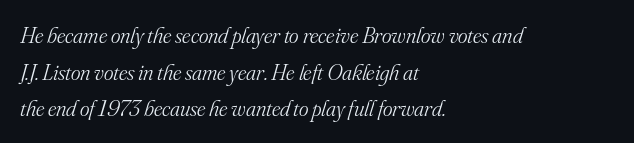
{"italic": "yes", "lean": "right", "slant_degrees": 16, "bold": "no", "underline": "no", "align": "left", "line_spacing": "normal", "line_spacing_ratio": 1.59, "letter_spacing": "normal", "letter_spacing_em": 0.0, "glyph_px": 23}
